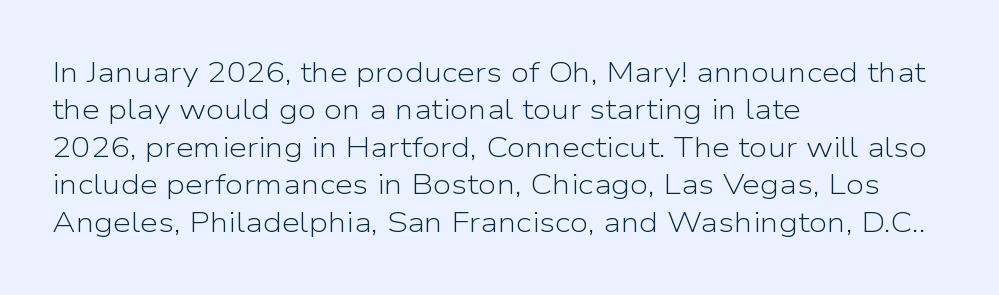
The image shows 29 px light sans-serif type, upright; set left-aligned, normal line spacing (1.29x), normal letter spacing, not underlined; low stroke contrast and a medium x-height.
